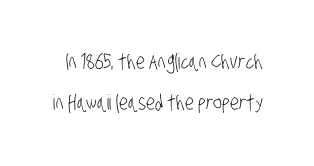
Quick note: interline space is abundant. Check under the words: just untouched page. The passage shown is not bold in any degree. Each word holds together tightly as a unit, with standard inter-letter gaps.
